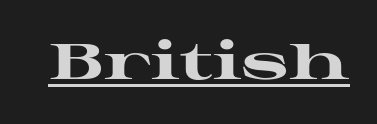
{"serif": "yes", "italic": "no", "bold": "yes", "weight": "heavy", "width": "wide", "stroke_contrast": "high", "x_height": "medium", "monospaced": "no", "underline": "yes", "letter_spacing": "normal", "letter_spacing_em": 0.0, "glyph_px": 50}
